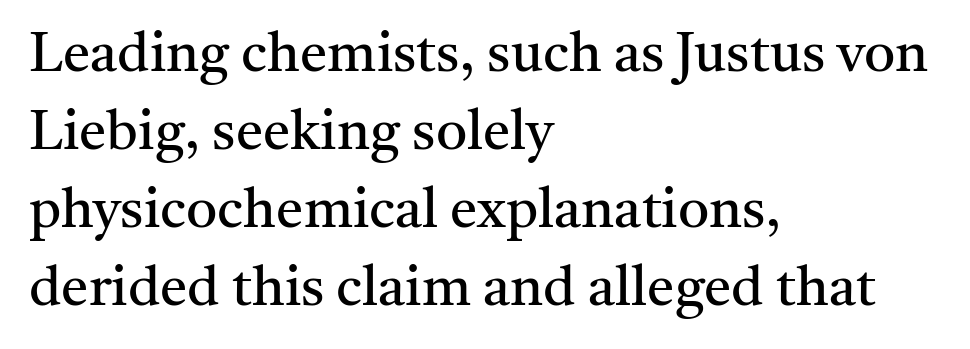
{"serif": "yes", "italic": "no", "bold": "no", "weight": "regular", "width": "normal", "stroke_contrast": "medium", "x_height": "medium", "monospaced": "no", "underline": "no", "align": "left", "line_spacing": "normal", "line_spacing_ratio": 1.42, "letter_spacing": "normal", "letter_spacing_em": 0.0, "glyph_px": 55}
